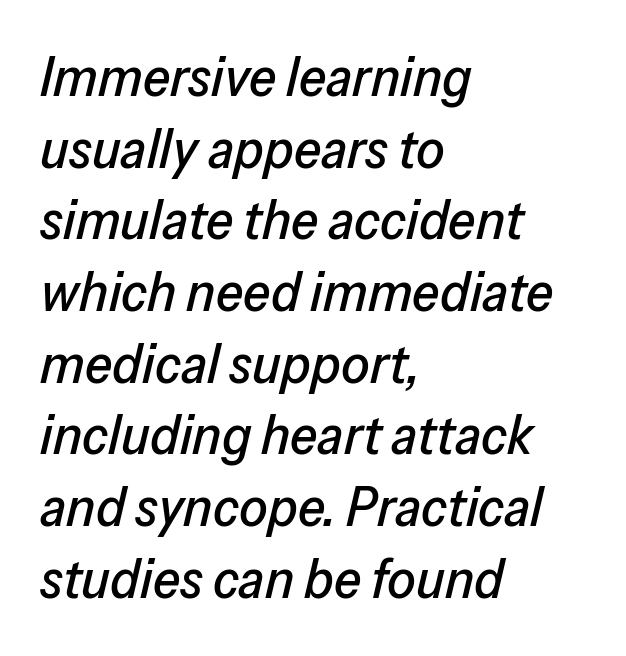
The image shows 56 px text type, italic (leaning right); set left-aligned, normal line spacing (1.28x), normal letter spacing, not underlined; low stroke contrast and a medium x-height.
